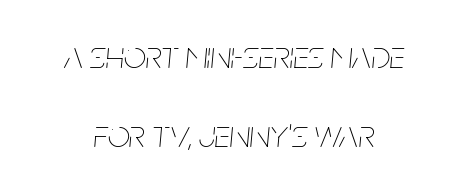
Quick note: interline space is abundant. This sample has the flowing, uneven cadence of proportional lettering. There is no visible air inserted between adjacent glyphs. Would a proofreader flag this as italicized? Yes.
